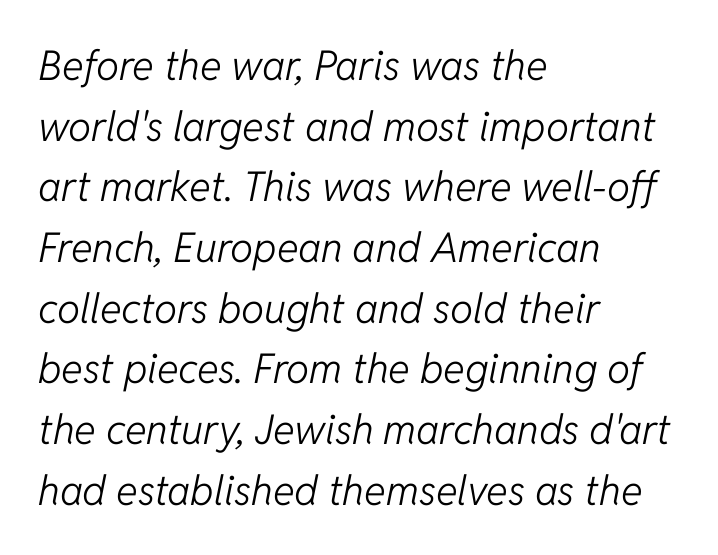
No word sits above an underline. You could not count columns in this text — the font is proportionally spaced. If you drew a ruler down the left edge, every line would touch it. Vertical stems look standard width or narrower in stroke.
